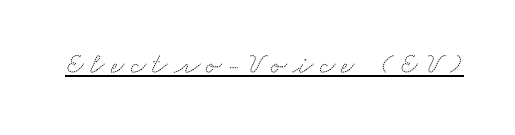
Students, note that the glyphs here are deliberately spaced far apart. Typographically, this falls in the serif category. Is there an underline? Yes — a line sits under the letters. Here the designer chose a conventional face with non-uniform glyph widths.
